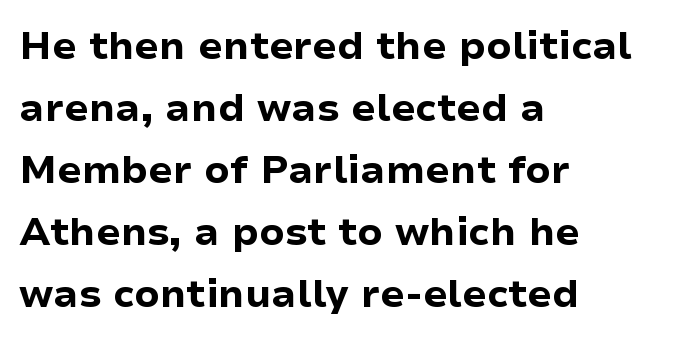
What stands out about the letter spacing? Nothing — it is the standard amount. The rendering shows plain stroke endings on the letterforms — a sans-serif design. Notice how the stems are strictly vertical — no italics here. Notice how thick the strokes are: this is what a full bold looks like. The space between consecutive lines is moderate.
